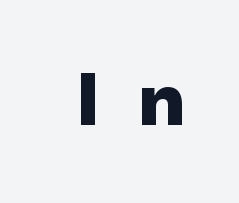
Q: Is the text bold? A: Yes.
Q: Is the text italic (slanted)? A: No, it is upright.
Q: Is the typeface a serif or a sans-serif typeface? A: Sans-serif.
Q: Is the text underlined? A: No.
Q: Is the spacing between letters normal or unusually wide? A: Unusually wide.
Q: Width (condensed, normal, or wide)? A: Wide.
Q: Stroke contrast? A: Low.
Q: x-height? A: Medium.
Q: Monospaced? A: No.
